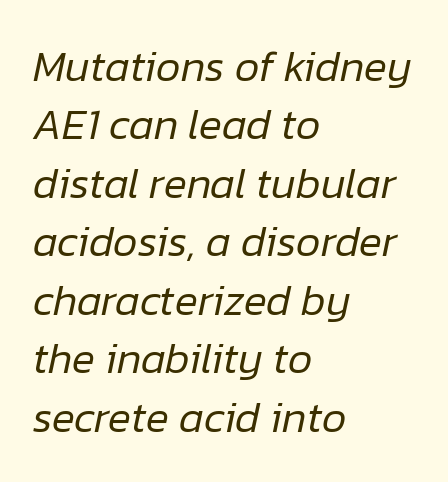
Q: Is the text bold? A: No.
Q: Is the text italic (slanted)? A: Yes, it leans right by about 12 degrees.
Q: Is the text underlined? A: No.
Q: How is the paragraph aligned? A: Left-aligned.
Q: Is the spacing between letters normal or unusually wide? A: Normal.
Q: Is the spacing between lines tight, normal or loose? A: Normal.
Q: Width (condensed, normal, or wide)? A: Normal.
Q: Stroke contrast? A: Low.
Q: x-height? A: Medium.
Q: Monospaced? A: No.
